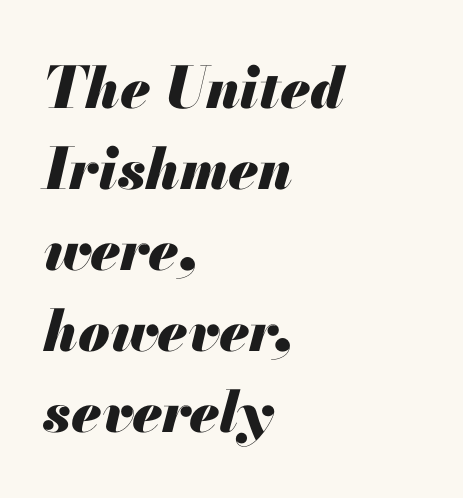
The image shows 57 px heavy type, italic (leaning right); set left-aligned, normal line spacing (1.42x), normal letter spacing, not underlined; medium stroke contrast and a small x-height.
